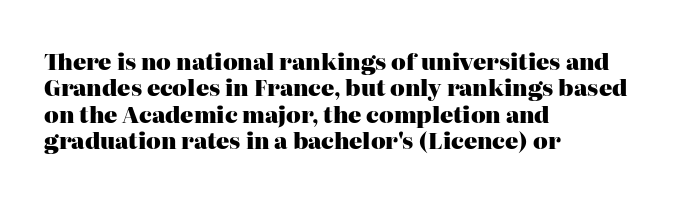
Q: Is the text bold? A: Yes.
Q: Is the text italic (slanted)? A: No, it is upright.
Q: Is the text underlined? A: No.
Q: How is the paragraph aligned? A: Left-aligned.
Q: Is the spacing between letters normal or unusually wide? A: Normal.
